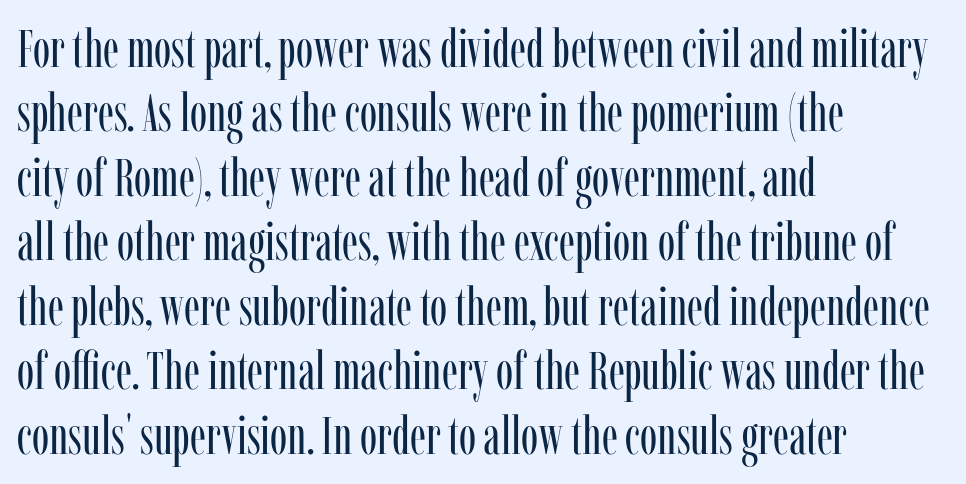
Q: Is the text bold? A: No.
Q: Is the text italic (slanted)? A: No, it is upright.
Q: Is the typeface a serif or a sans-serif typeface? A: Serif.
Q: Is the text underlined? A: No.
Q: How is the paragraph aligned? A: Left-aligned.
Q: Is the spacing between letters normal or unusually wide? A: Normal.
Q: Width (condensed, normal, or wide)? A: Condensed.
Q: Stroke contrast? A: Low.
Q: x-height? A: Medium.
Q: Monospaced? A: No.
